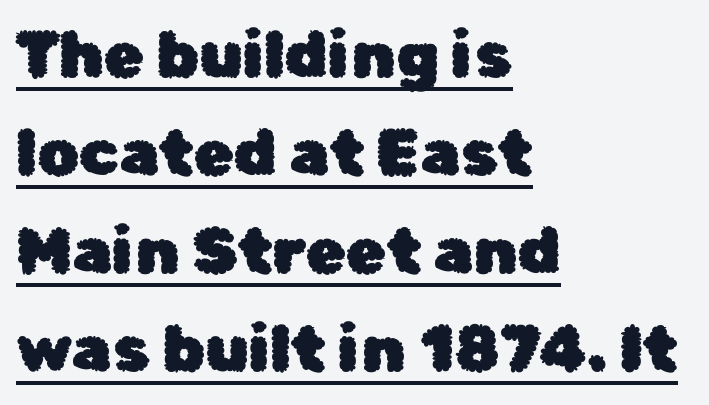
{"serif": "no", "italic": "no", "width": "normal", "stroke_contrast": "low", "x_height": "medium", "monospaced": "no", "underline": "yes", "align": "left", "line_spacing": "normal", "line_spacing_ratio": 1.51, "letter_spacing": "normal", "letter_spacing_em": 0.0, "glyph_px": 65}
